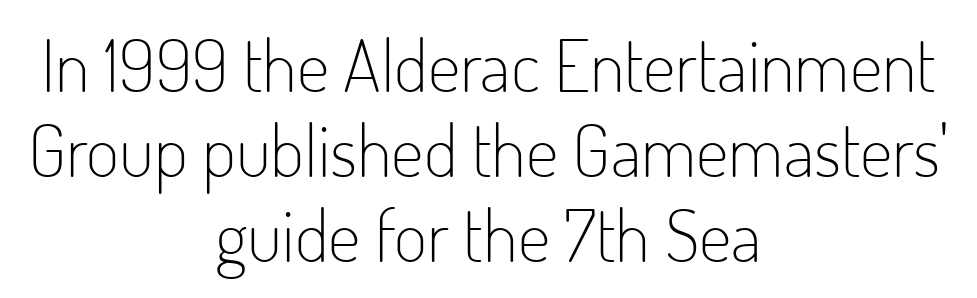
Q: Is the text bold? A: No.
Q: Is the text italic (slanted)? A: No, it is upright.
Q: Is the typeface a serif or a sans-serif typeface? A: Sans-serif.
Q: Is the text underlined? A: No.
Q: How is the paragraph aligned? A: Centered.
Q: Is the spacing between letters normal or unusually wide? A: Normal.
Q: Width (condensed, normal, or wide)? A: Condensed.
Q: Stroke contrast? A: Low.
Q: x-height? A: Small.
Q: Monospaced? A: No.
